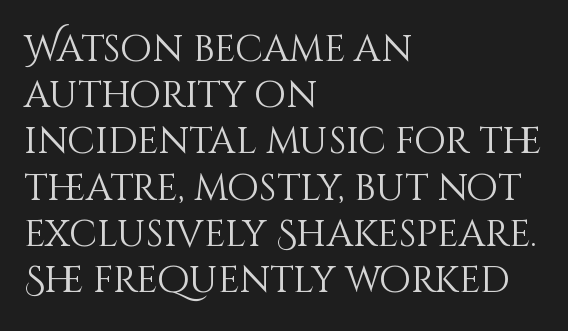
{"italic": "no", "bold": "no", "weight": "light", "width": "normal", "stroke_contrast": "medium", "x_height": "large", "monospaced": "no", "underline": "no", "align": "left", "line_spacing": "normal", "line_spacing_ratio": 1.25, "letter_spacing": "normal", "letter_spacing_em": 0.0, "glyph_px": 37}
